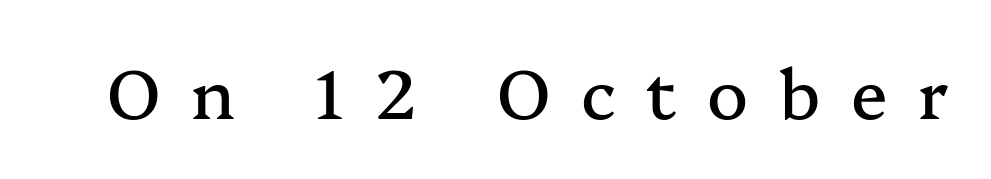
Q: Is the text italic (slanted)? A: No, it is upright.
Q: Is the typeface a serif or a sans-serif typeface? A: Serif.
Q: Is the text underlined? A: No.
Q: Is the spacing between letters normal or unusually wide? A: Unusually wide.
Q: Width (condensed, normal, or wide)? A: Normal.
Q: Stroke contrast? A: Medium.
Q: x-height? A: Medium.
Q: Monospaced? A: No.
